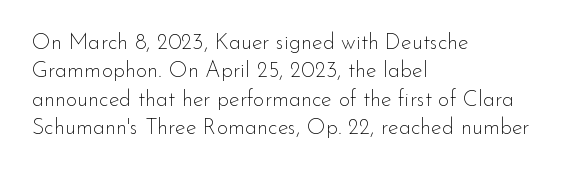
Rule under the text: the space is simply empty. Honestly, the letter spacing is just normal — you wouldn't notice it. The font's upright variant was chosen for this text. The strokes are not fattened; the text isn't bold. Layout note: lines flush left. The designer left line spacing at the default.
